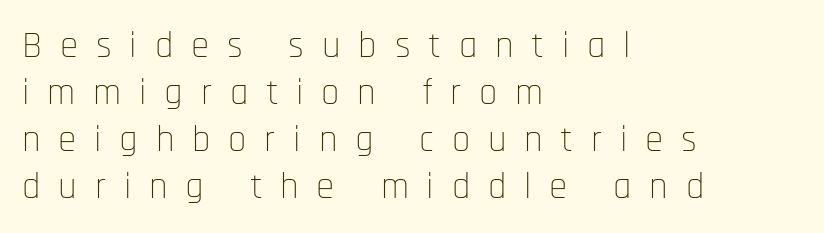
{"serif": "no", "italic": "no", "bold": "no", "weight": "thin", "width": "condensed", "stroke_contrast": "low", "x_height": "large", "monospaced": "no", "underline": "no", "align": "left", "line_spacing": "normal", "line_spacing_ratio": 1.27, "letter_spacing": "wide", "letter_spacing_em": 0.48, "glyph_px": 37}
